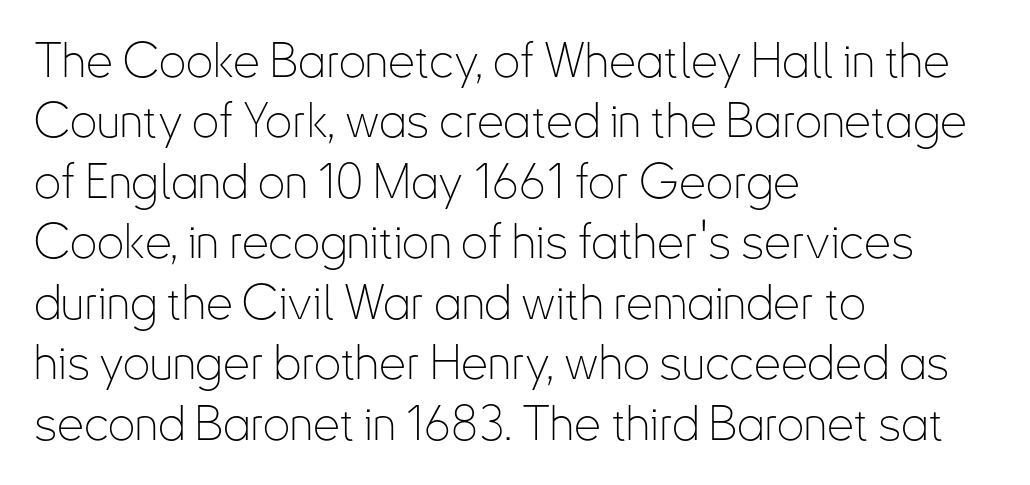
Bold? No — there's no thickening of the strokes. The paragraph shown leans on its left margin. Rendered with straight, roman letterforms. Type without underlining. How are the letters spaced? Ordinarily, with no added tracking. How would I describe the line gaps? Plain and ordinary.
